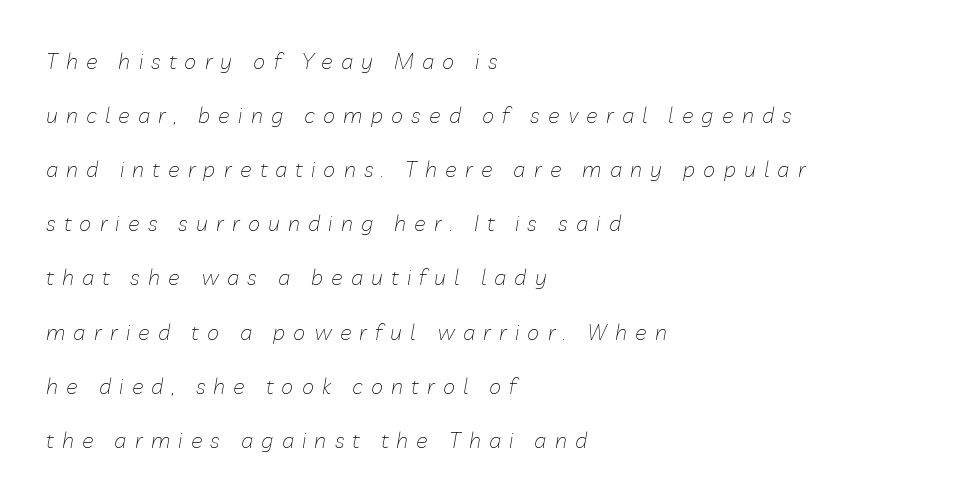
There's an unmistakable incline to the writing here. Tracking here is generous; glyphs stand well apart from one another. The specimen omits any rule beneath the text block's lines. Stroke thickness stays within the range of a standard reading face or lighter. Is there much room between lines? Yes — plenty of vertical air separates them. Line starts are locked; line ends wander.
